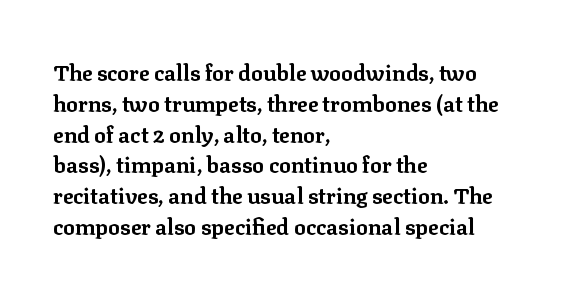
The image shows 22 px bold type, upright; set left-aligned, normal line spacing (1.4x), normal letter spacing, not underlined.
